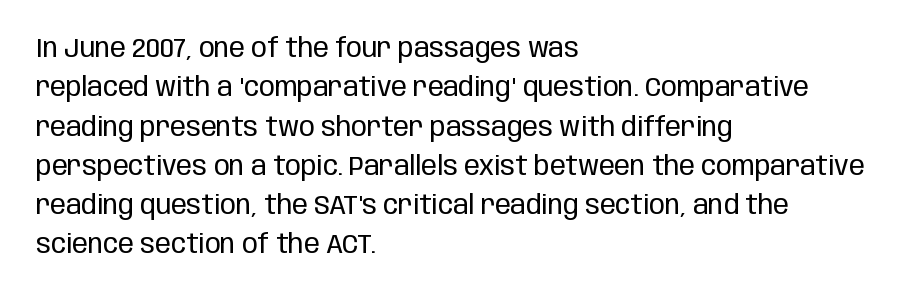
A typesetter would mark this as roman, not italic. Does the leading feel generous? No, just average. The typesetter chose a ragged-right arrangement here. The gaps between neighbouring characters are ordinary and unremarkable. Is this a heavy cut? Hardly; it is regular or lighter. The space directly below the letters is spotless.
